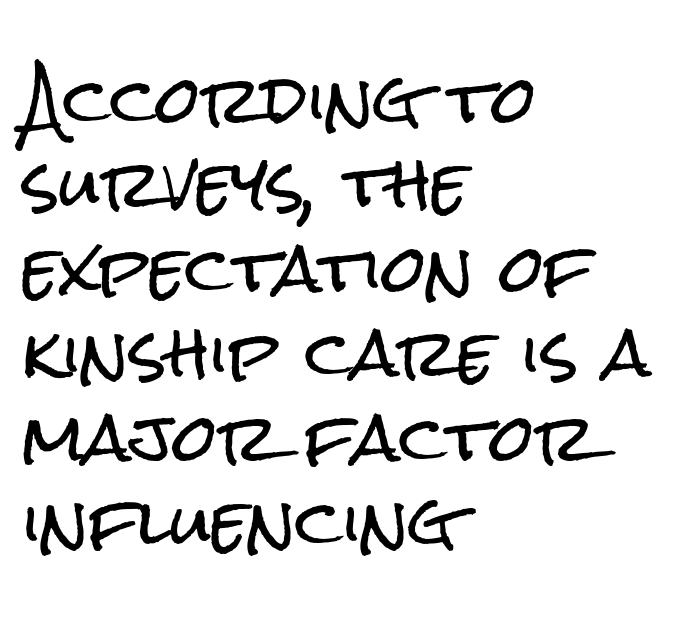
{"serif": "no", "italic": "no", "width": "condensed", "stroke_contrast": "low", "x_height": "medium", "monospaced": "no", "underline": "no", "align": "left", "line_spacing": "normal", "line_spacing_ratio": 1.32, "letter_spacing": "normal", "letter_spacing_em": 0.0, "glyph_px": 64}
